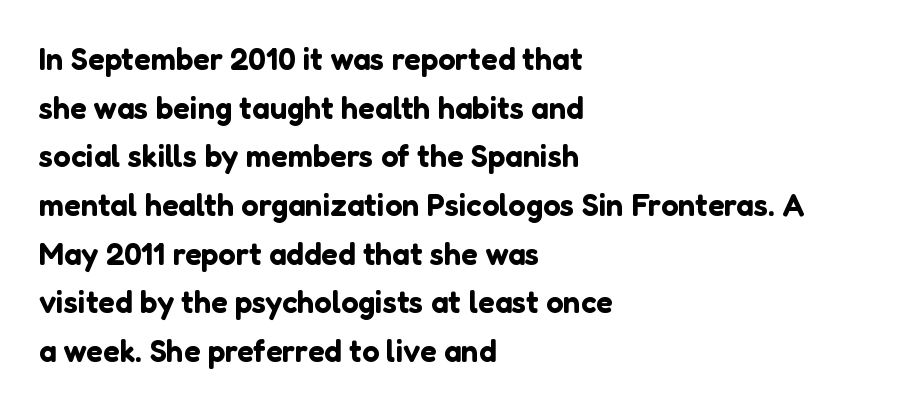
The image shows 31 px sans-serif type, upright; set left-aligned, normal line spacing (1.57x), normal letter spacing, not underlined; low stroke contrast and a medium x-height.
